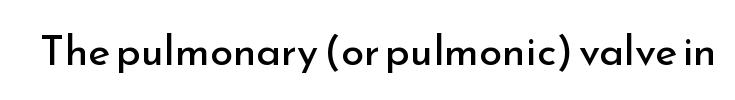
Q: Is the text bold? A: No.
Q: Is the text italic (slanted)? A: No, it is upright.
Q: Is the typeface a serif or a sans-serif typeface? A: Sans-serif.
Q: Is the text underlined? A: No.
Q: Is the spacing between letters normal or unusually wide? A: Normal.
Q: Width (condensed, normal, or wide)? A: Normal.
Q: Stroke contrast? A: Low.
Q: x-height? A: Small.
Q: Monospaced? A: No.
